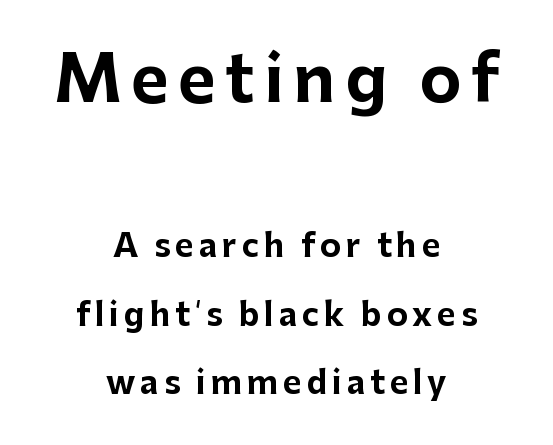
The image shows 64 px bold sans-serif type, upright; set centered, loose line spacing (2.15x), not underlined; the first (top) block is 2.0x larger; low stroke contrast and a medium x-height.
